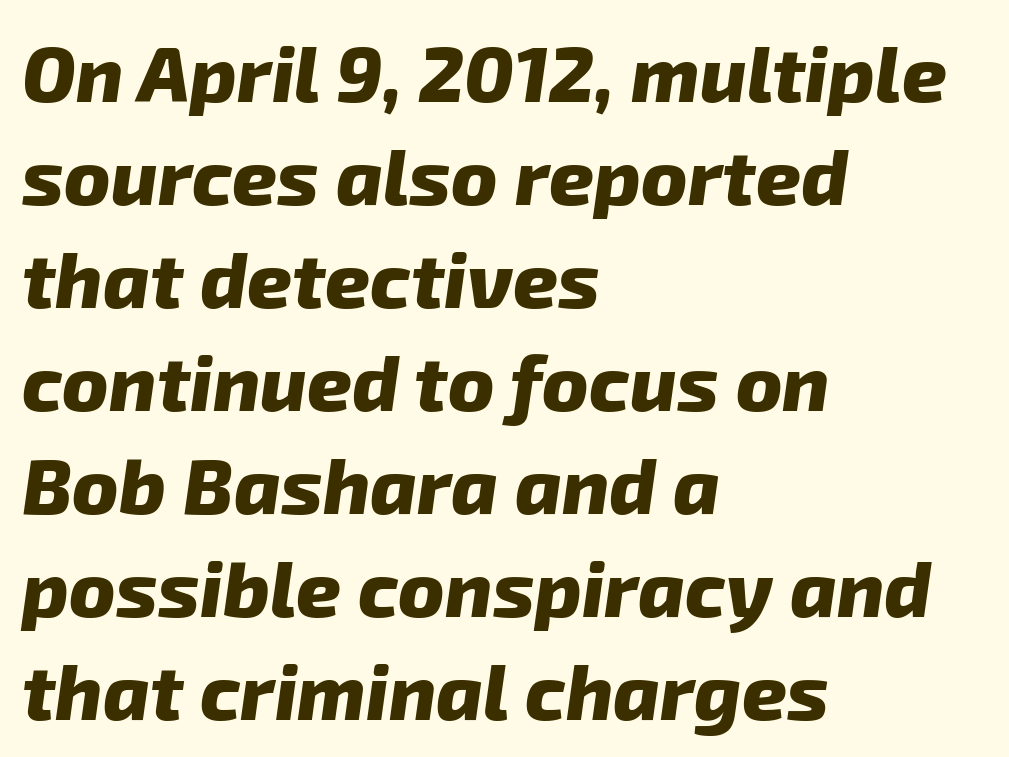
This sample is left-justified, so line endings fall wherever the words run out. Underline: absent. Here the designer chose a conventional face with non-uniform glyph widths. Bold? Absolutely — the strokes are thick and heavy. The passage shown has conventional tracking throughout. You can tell from the bare stems that sans-serif type was used.
